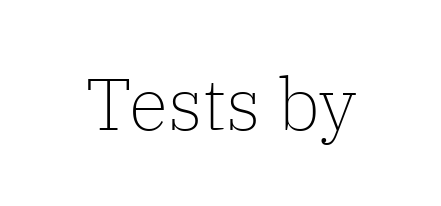
Q: Is the text bold? A: No.
Q: Is the text italic (slanted)? A: No, it is upright.
Q: Is the typeface a serif or a sans-serif typeface? A: Serif.
Q: Is the text underlined? A: No.
Q: Is the spacing between letters normal or unusually wide? A: Normal.
Q: Width (condensed, normal, or wide)? A: Normal.
Q: Stroke contrast? A: Low.
Q: x-height? A: Medium.
Q: Monospaced? A: No.
